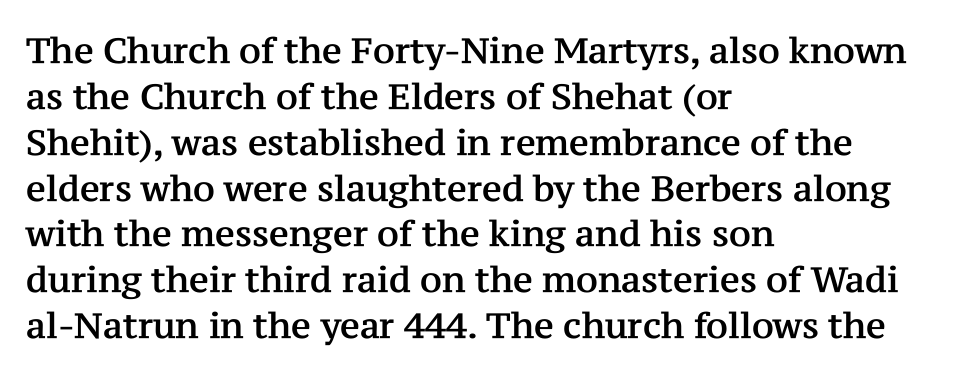
{"serif": "yes", "italic": "no", "width": "normal", "stroke_contrast": "medium", "x_height": "medium", "monospaced": "no", "underline": "no", "align": "left", "line_spacing": "normal", "line_spacing_ratio": 1.31, "letter_spacing": "normal", "letter_spacing_em": 0.0, "glyph_px": 35}
